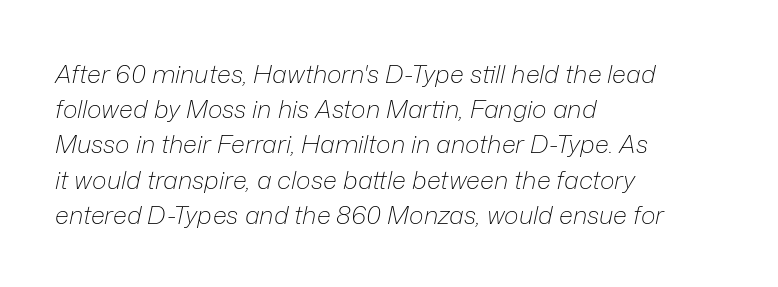
Quick note: italic. The foot of each line stays bare and open. Alignment: flush left. Heaviness? Minimal to ordinary, like unemphasized prose. Baseline-to-baseline distance is the conventional proportion of letter height. The line texture is even and compact thanks to regular tracking.
